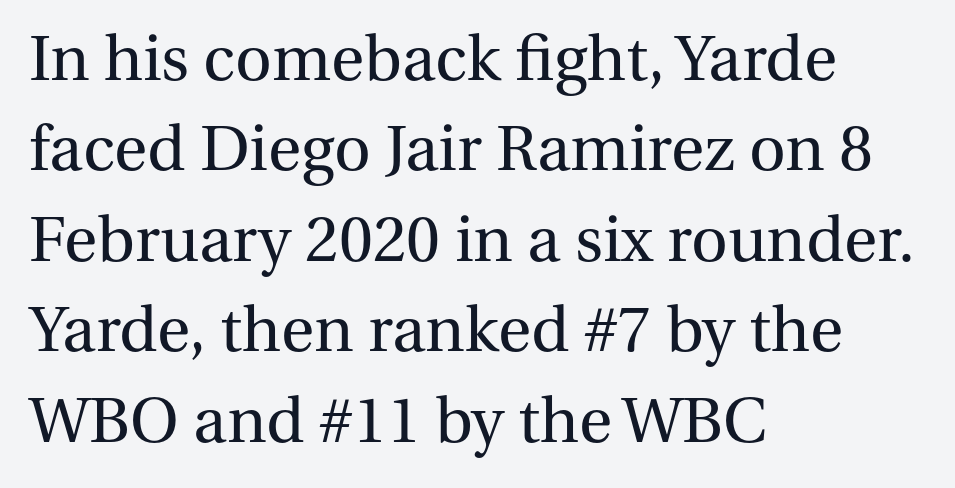
Q: Is the text bold? A: No.
Q: Is the text italic (slanted)? A: No, it is upright.
Q: Is the typeface a serif or a sans-serif typeface? A: Serif.
Q: Is the text underlined? A: No.
Q: How is the paragraph aligned? A: Left-aligned.
Q: Is the spacing between letters normal or unusually wide? A: Normal.
Q: Is the spacing between lines tight, normal or loose? A: Normal.
Q: Width (condensed, normal, or wide)? A: Normal.
Q: Stroke contrast? A: Medium.
Q: x-height? A: Medium.
Q: Monospaced? A: No.
